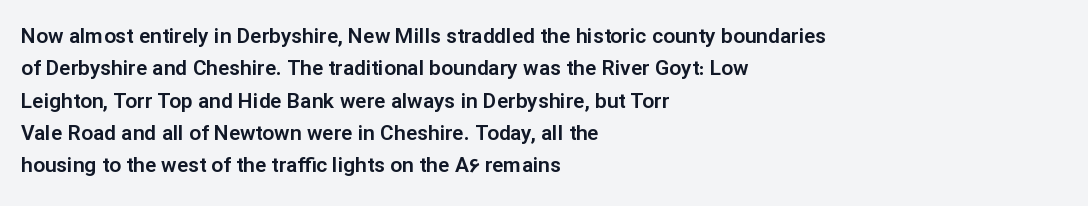
The image shows 21 px text type, upright; set left-aligned, normal line spacing (1.54x), normal letter spacing, not underlined.
